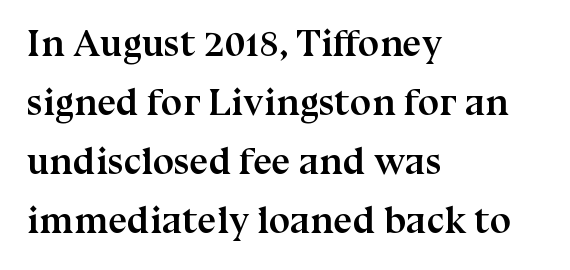
{"serif": "yes", "italic": "no", "bold": "yes", "weight": "semibold", "width": "normal", "stroke_contrast": "medium", "x_height": "medium", "monospaced": "no", "underline": "no", "align": "left", "line_spacing": "normal", "line_spacing_ratio": 1.55, "letter_spacing": "normal", "letter_spacing_em": 0.0, "glyph_px": 38}
